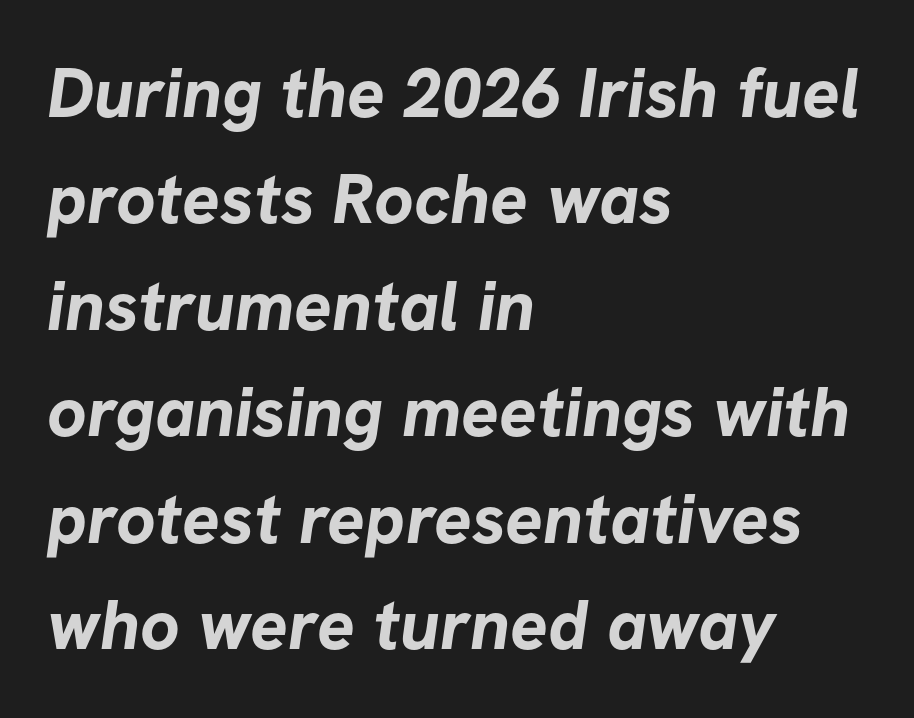
{"serif": "no", "bold": "yes", "weight": "bold", "width": "normal", "stroke_contrast": "low", "x_height": "medium", "monospaced": "no", "underline": "no", "align": "left", "line_spacing": "normal", "line_spacing_ratio": 1.52, "letter_spacing": "normal", "letter_spacing_em": 0.0, "glyph_px": 70}
